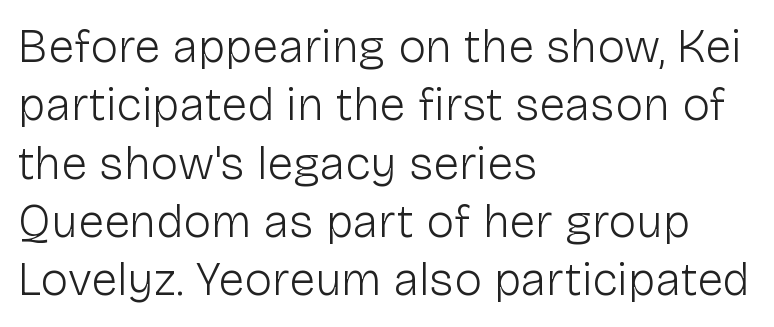
Q: Is the text bold? A: No.
Q: Is the text italic (slanted)? A: No, it is upright.
Q: Is the typeface a serif or a sans-serif typeface? A: Sans-serif.
Q: Is the text underlined? A: No.
Q: How is the paragraph aligned? A: Left-aligned.
Q: Is the spacing between letters normal or unusually wide? A: Normal.
Q: Width (condensed, normal, or wide)? A: Normal.
Q: Stroke contrast? A: Low.
Q: x-height? A: Medium.
Q: Monospaced? A: No.
